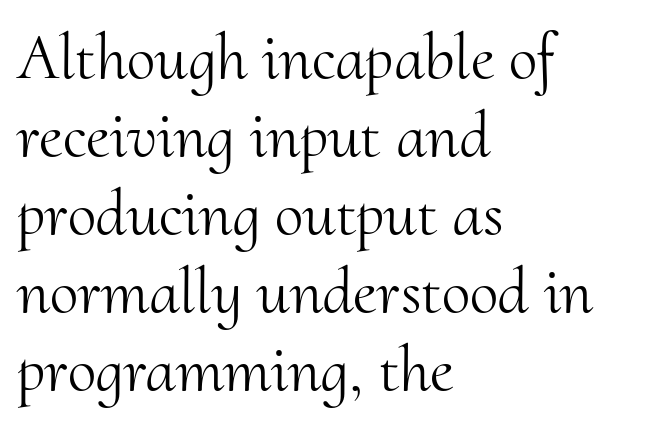
{"serif": "yes", "italic": "no", "bold": "no", "weight": "light", "width": "normal", "stroke_contrast": "medium", "x_height": "small", "monospaced": "no", "underline": "no", "align": "left", "line_spacing_ratio": 1.2, "letter_spacing": "normal", "letter_spacing_em": 0.0, "glyph_px": 65}
